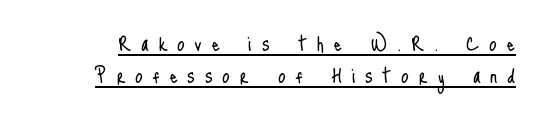
Compared with typical paragraphs, the rows here are spaced about the same. If you drew a line through each stem, it would be perfectly vertical. The tracking jumps out immediately: characters are airy and widely separated. Weight class: somewhere from thin through regular.
